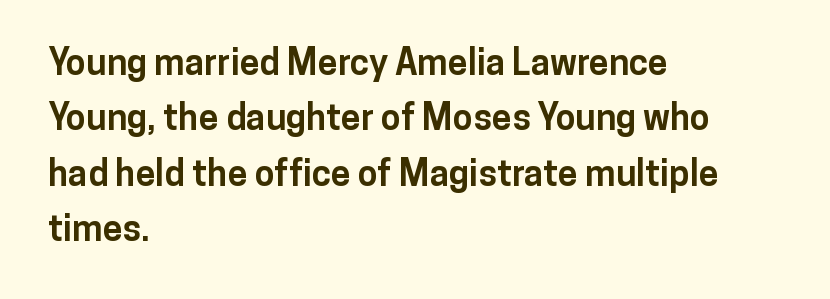
The image shows 36 px bold sans-serif type, upright; set left-aligned, normal line spacing (1.54x), normal letter spacing, not underlined; low stroke contrast and a medium x-height.
